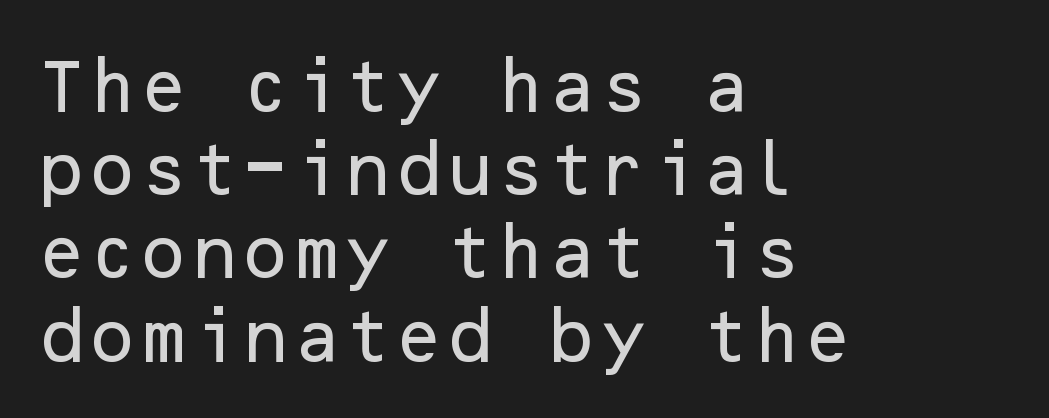
Q: Is the text italic (slanted)? A: No, it is upright.
Q: Is the typeface a serif or a sans-serif typeface? A: Sans-serif.
Q: Is the text underlined? A: No.
Q: How is the paragraph aligned? A: Left-aligned.
Q: Is the spacing between letters normal or unusually wide? A: Normal.
Q: Is the spacing between lines tight, normal or loose? A: Normal.
Q: Width (condensed, normal, or wide)? A: Normal.
Q: Stroke contrast? A: Low.
Q: x-height? A: Medium.
